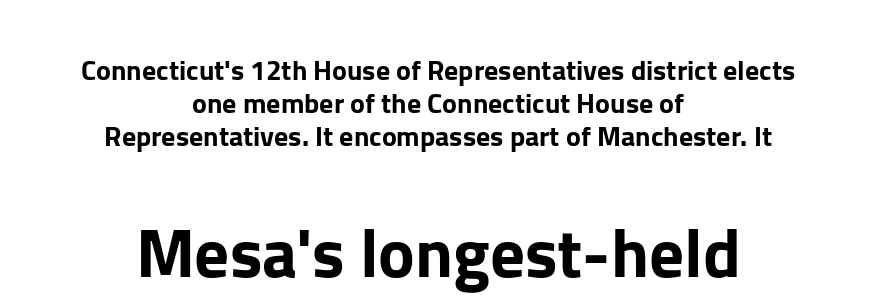
{"serif": "no", "italic": "no", "width": "normal", "stroke_contrast": "low", "x_height": "medium", "monospaced": "no", "underline": "no", "align": "center", "line_spacing_ratio": 1.18, "letter_spacing": "normal", "letter_spacing_em": 0.0, "larger_block": "second", "size_ratio": 2.46, "glyph_px": 69}
